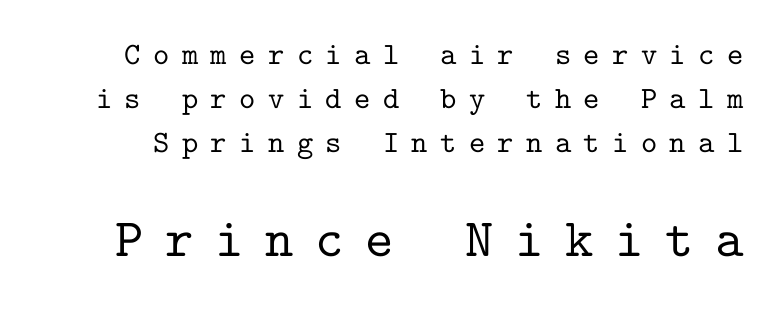
The specimen omits any rule beneath the text block's lines. Block two is the big one; block one sits smaller above it. In terms of leading, this rendering sits right in the middle. Look at the tracking — it's clearly loosened, letters drifting apart.
